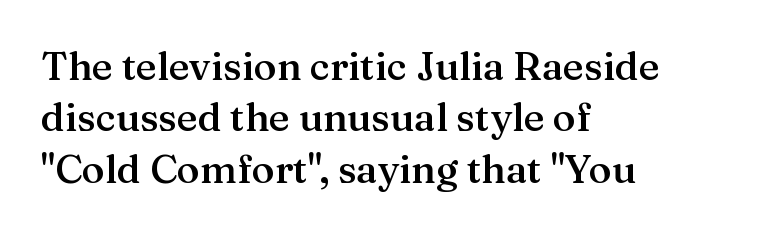
Q: Is the text bold? A: Semi-bold.
Q: Is the text italic (slanted)? A: No, it is upright.
Q: Is the typeface a serif or a sans-serif typeface? A: Serif.
Q: Is the text underlined? A: No.
Q: How is the paragraph aligned? A: Left-aligned.
Q: Is the spacing between letters normal or unusually wide? A: Normal.
Q: Is the spacing between lines tight, normal or loose? A: Normal.
Q: Width (condensed, normal, or wide)? A: Normal.
Q: Stroke contrast? A: Medium.
Q: x-height? A: Medium.
Q: Monospaced? A: No.
